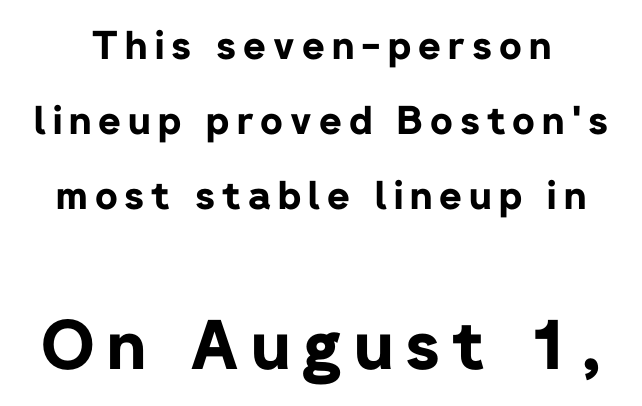
{"serif": "no", "italic": "no", "bold": "yes", "weight": "bold", "width": "normal", "stroke_contrast": "low", "x_height": "medium", "monospaced": "no", "underline": "no", "line_spacing": "loose", "line_spacing_ratio": 1.92, "larger_block": "second", "size_ratio": 1.74, "glyph_px": 68}
